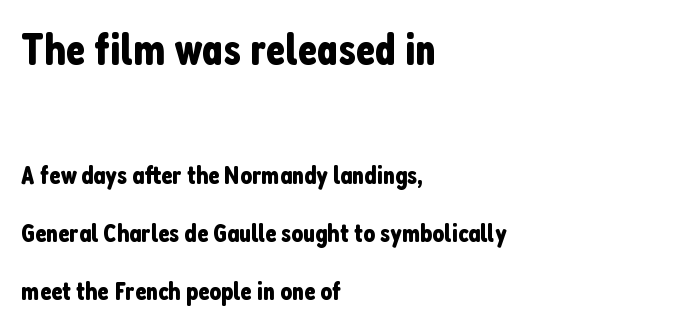
The upper block of text is set noticeably larger than the block beneath it. This sample is left-justified, so line endings fall wherever the words run out. This block would shrink considerably if given ordinary leading; it's expanded now. This sample has the flowing, uneven cadence of proportional lettering. The horizontal fit of the characters is conventional and even. The specimen omits any rule beneath the text block's lines.
